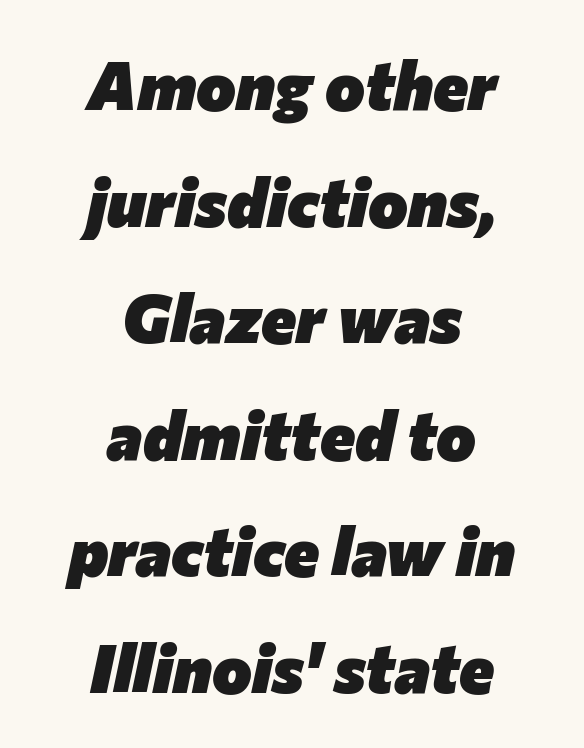
Q: Is the text bold? A: Yes.
Q: Is the text italic (slanted)? A: Yes, it leans right by about 12 degrees.
Q: Is the text underlined? A: No.
Q: How is the paragraph aligned? A: Centered.
Q: Is the spacing between letters normal or unusually wide? A: Normal.
Q: Width (condensed, normal, or wide)? A: Normal.
Q: Stroke contrast? A: Low.
Q: x-height? A: Medium.
Q: Monospaced? A: No.
